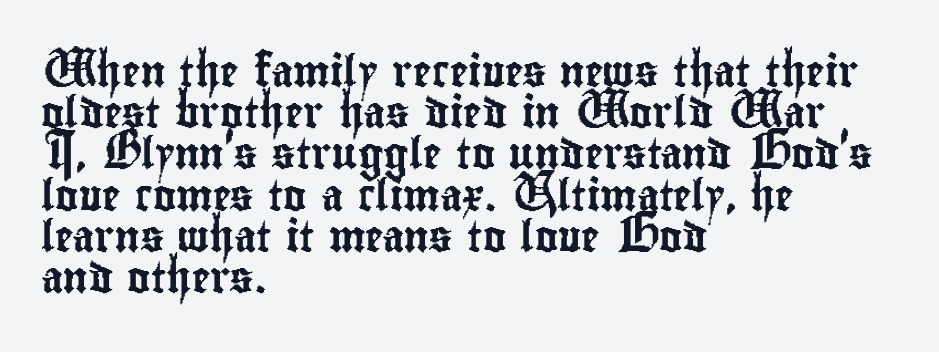
This sample keeps an unexceptional amount of space between lines. No feet cap the strokes, marking this as sans-serif type. You could not count columns in this text — the font is proportionally spaced. Line beginnings align vertically; line endings do not. Every stem runs plumb, perpendicular to the baseline. The gap between lines stays unmarked.
